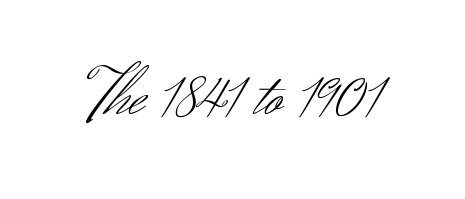
{"serif": "no", "bold": "no", "weight": "light", "width": "normal", "stroke_contrast": "medium", "x_height": "small", "monospaced": "no", "underline": "no", "letter_spacing": "normal", "letter_spacing_em": 0.0, "glyph_px": 69}
